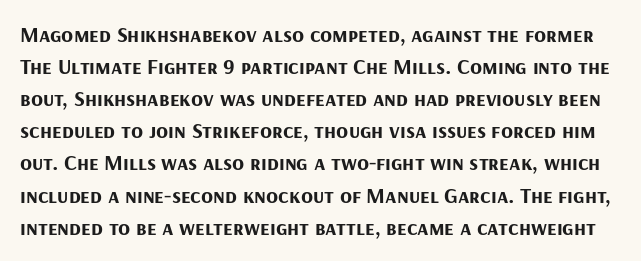
Q: Is the text bold? A: Yes.
Q: Is the text italic (slanted)? A: No, it is upright.
Q: Is the text underlined? A: No.
Q: Is the spacing between letters normal or unusually wide? A: Normal.
Q: Is the spacing between lines tight, normal or loose? A: Normal.
